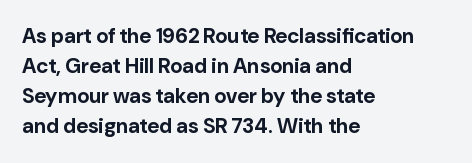
{"italic": "no", "bold": "yes", "underline": "no", "align": "left", "line_spacing": "normal", "line_spacing_ratio": 1.43, "letter_spacing": "normal", "letter_spacing_em": 0.0, "glyph_px": 21}
